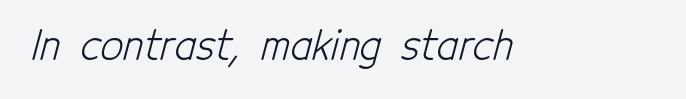
Q: Is the text bold? A: No.
Q: Is the typeface a serif or a sans-serif typeface? A: Sans-serif.
Q: Is the text underlined? A: No.
Q: Is the spacing between letters normal or unusually wide? A: Normal.
Q: Width (condensed, normal, or wide)? A: Condensed.
Q: Stroke contrast? A: Low.
Q: x-height? A: Medium.
Q: Monospaced? A: No.
